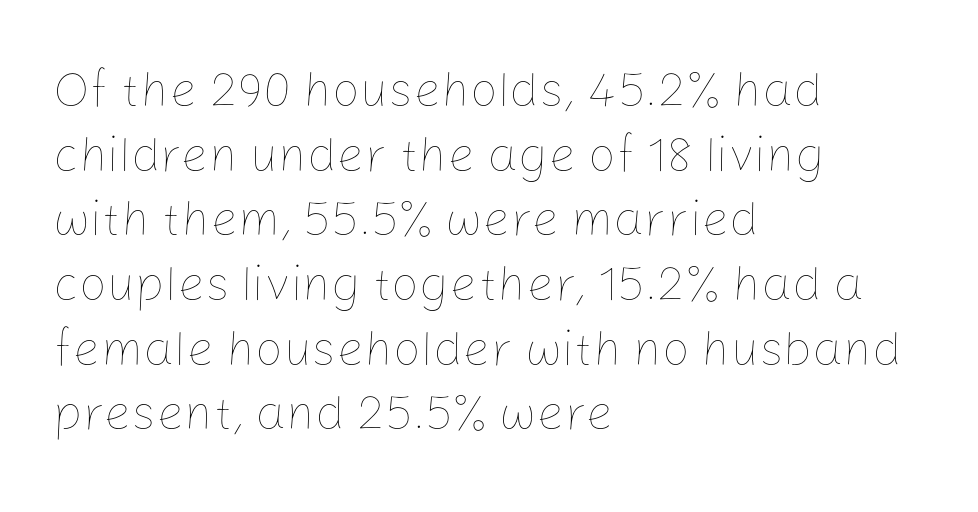
The block of text has a typical density, with ordinary space between rows. In terms of posture, this sample is upright. The face used here is proportionally spaced, like ordinary book or web type. The compositor pushed each line to the left boundary.
